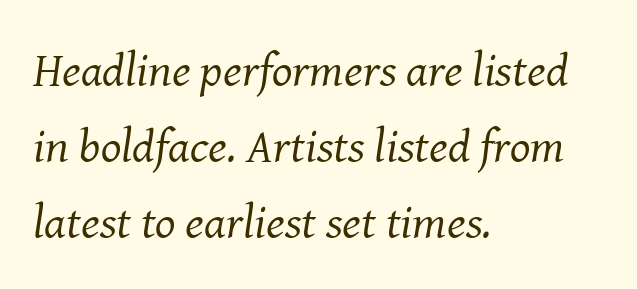
The image shows 48 px regular-weight serif type, italic (leaning right); set left-aligned, normal line spacing (1.58x), normal letter spacing, not underlined; medium stroke contrast and a medium x-height.
